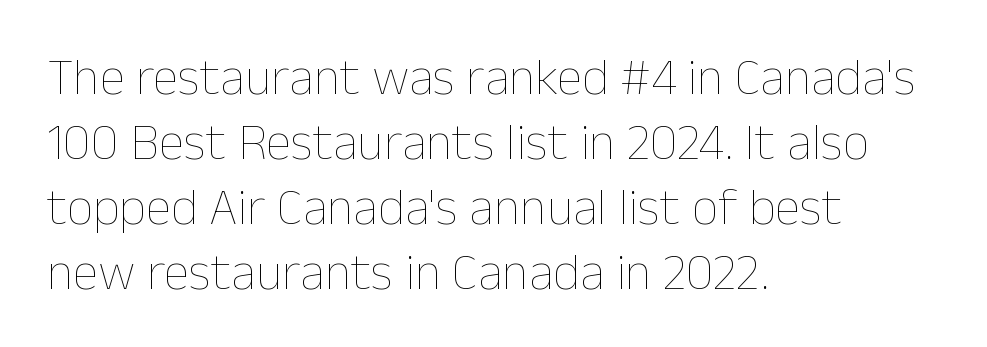
{"italic": "no", "bold": "no", "weight": "thin", "width": "normal", "stroke_contrast": "low", "x_height": "medium", "monospaced": "no", "underline": "no", "align": "left", "line_spacing": "normal", "line_spacing_ratio": 1.25, "letter_spacing": "normal", "letter_spacing_em": 0.0, "glyph_px": 52}
